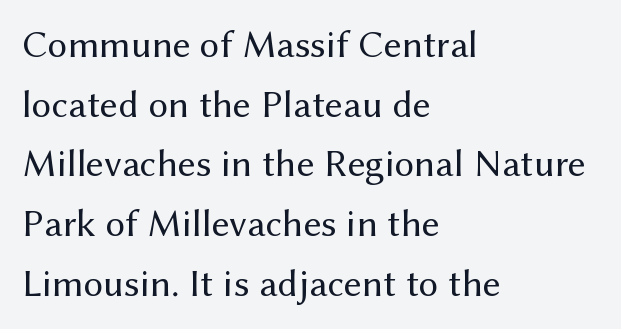
Q: Is the text bold? A: No.
Q: Is the text italic (slanted)? A: No, it is upright.
Q: Is the typeface a serif or a sans-serif typeface? A: Sans-serif.
Q: Is the text underlined? A: No.
Q: How is the paragraph aligned? A: Left-aligned.
Q: Is the spacing between letters normal or unusually wide? A: Normal.
Q: Is the spacing between lines tight, normal or loose? A: Normal.
Q: Width (condensed, normal, or wide)? A: Normal.
Q: Stroke contrast? A: Medium.
Q: x-height? A: Medium.
Q: Monospaced? A: No.
